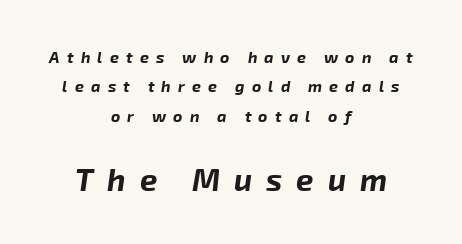
Looks like regular typesetting: each glyph gets only the width it needs. Check the space under the baseline: it is left empty. Is the type bold? Yes — the strokes are clearly thick and heavy. This sample is center-justified, so both line endings float freely. The font's italic variant was chosen for this text. Look at the tracking — it's clearly loosened, letters drifting apart.
